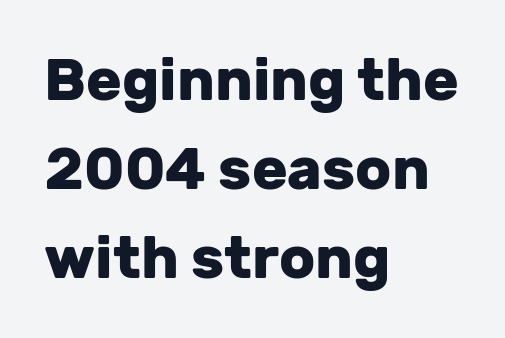
The image shows 59 px heavy sans-serif type, upright; set left-aligned, normal line spacing (1.51x), normal letter spacing, not underlined; low stroke contrast and a medium x-height.
